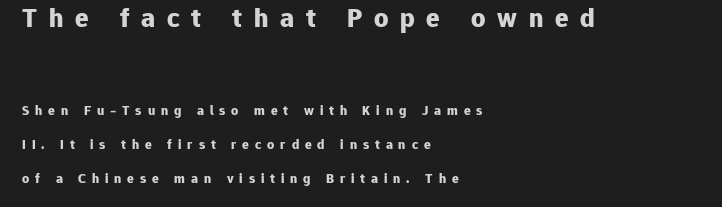
Someone cranked the tracking dial way up on this one. The font's upright variant was chosen for this text. Note the varied advance widths — an 'i' is clearly narrower than an 'm'. What's the leading like? Stretched, with rows far apart.
